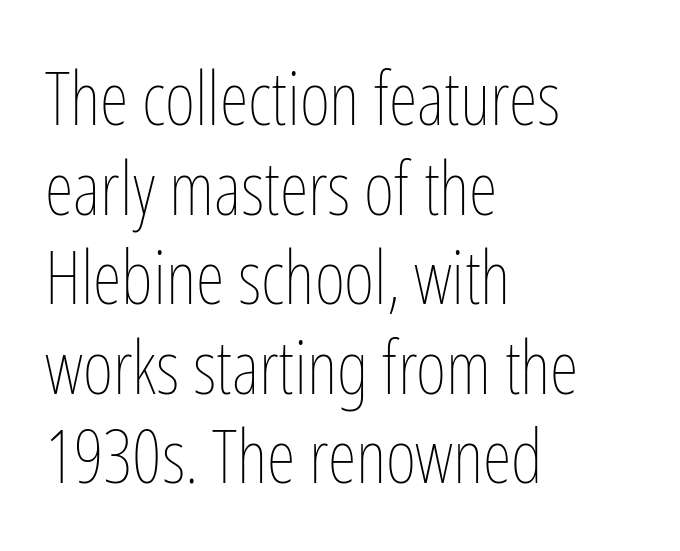
Q: Is the text bold? A: No.
Q: Is the text italic (slanted)? A: No, it is upright.
Q: Is the text underlined? A: No.
Q: How is the paragraph aligned? A: Left-aligned.
Q: Is the spacing between letters normal or unusually wide? A: Normal.
Q: Width (condensed, normal, or wide)? A: Condensed.
Q: Stroke contrast? A: Low.
Q: x-height? A: Medium.
Q: Monospaced? A: No.
